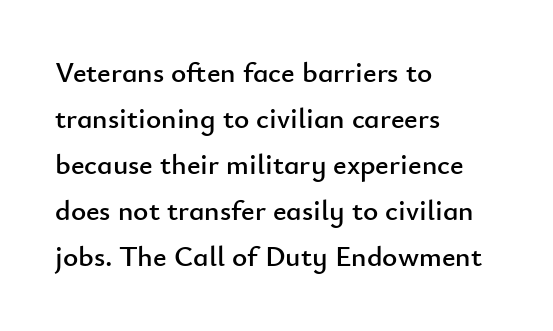
{"serif": "no", "italic": "no", "width": "normal", "stroke_contrast": "low", "x_height": "small", "monospaced": "no", "underline": "no", "align": "left", "line_spacing": "normal", "line_spacing_ratio": 1.59, "letter_spacing": "normal", "letter_spacing_em": 0.0, "glyph_px": 29}
